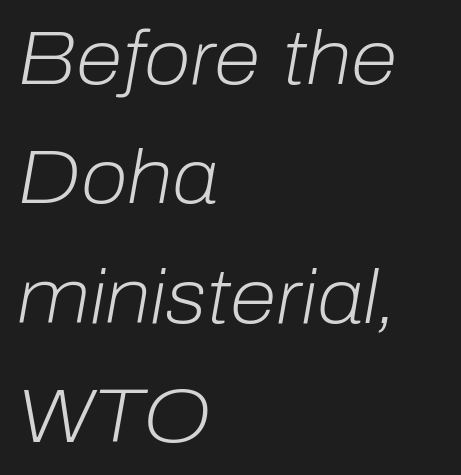
A light-to-regular cut is what we see here. Here the designer chose a conventional face with non-uniform glyph widths. The passage shown stacks its lines at a standard gap. Notice how the passage keeps a crisp vertical edge on the left only.
